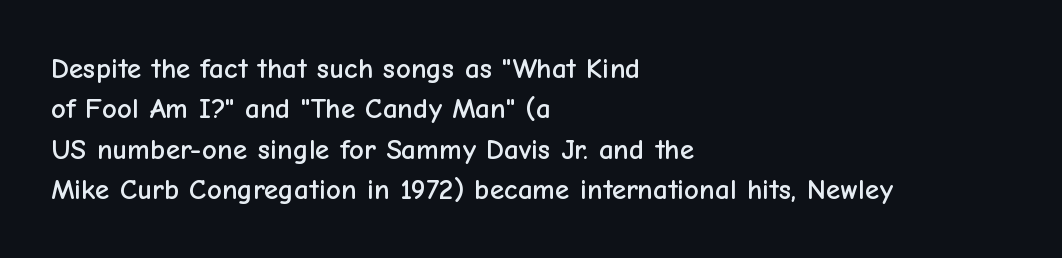
A normal amount of white space separates one row of letters from the next. A typesetter would label this face a sans. The tracking reads as untouched default to a designer's eye. Bare-footed words on every line.
